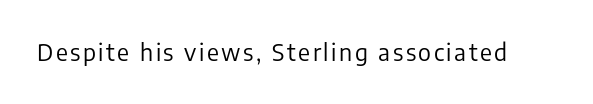
Q: Is the text bold? A: No.
Q: Is the text italic (slanted)? A: No, it is upright.
Q: Is the text underlined? A: No.
